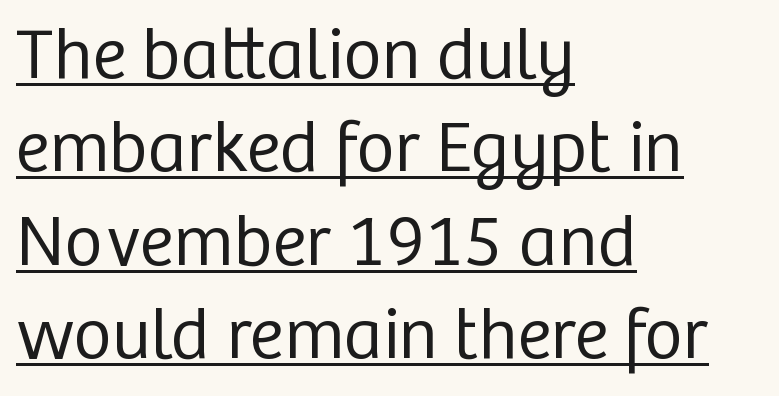
{"serif": "no", "italic": "no", "bold": "no", "weight": "regular", "width": "normal", "stroke_contrast": "low", "x_height": "medium", "monospaced": "no", "underline": "yes", "align": "left", "line_spacing": "normal", "line_spacing_ratio": 1.28, "letter_spacing": "normal", "letter_spacing_em": 0.0, "glyph_px": 73}
